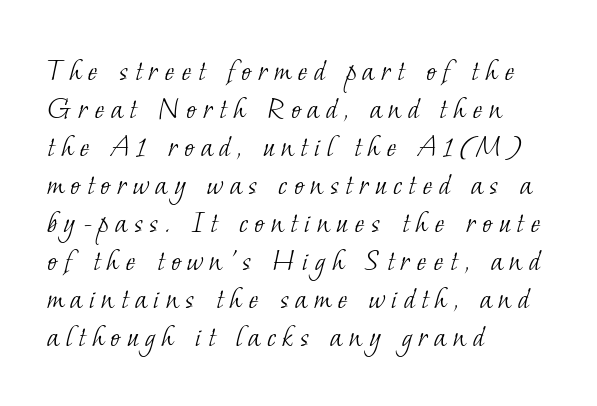
Q: Is the text bold? A: No.
Q: Is the typeface a serif or a sans-serif typeface? A: Serif.
Q: Is the text underlined? A: No.
Q: How is the paragraph aligned? A: Left-aligned.
Q: Is the spacing between letters normal or unusually wide? A: Unusually wide.
Q: Is the spacing between lines tight, normal or loose? A: Tight.
Q: Width (condensed, normal, or wide)? A: Normal.
Q: Stroke contrast? A: Low.
Q: x-height? A: Small.
Q: Monospaced? A: No.
